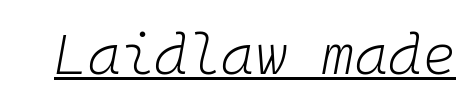
The image shows 57 px light type, italic (leaning right), monospaced; set normal letter spacing, underlined; low stroke contrast and a medium x-height.
